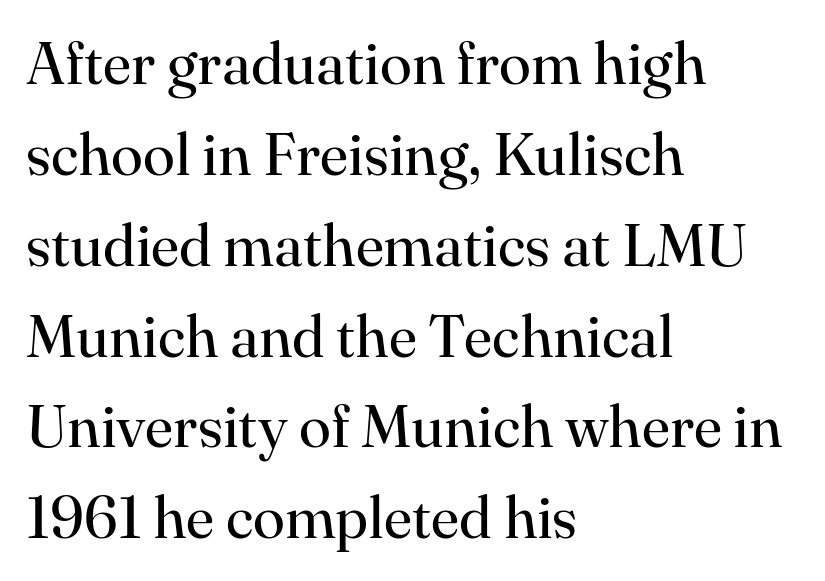
The image shows 59 px regular-weight serif type, upright; set left-aligned, normal line spacing (1.54x), normal letter spacing, not underlined; high stroke contrast and a small x-height.
